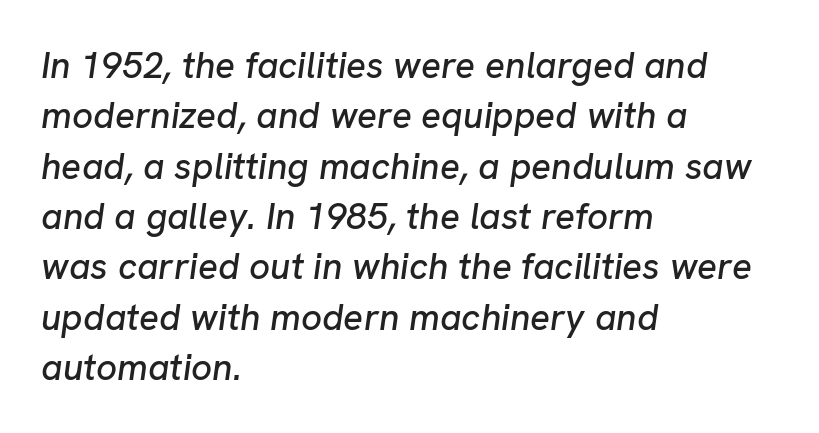
{"italic": "yes", "lean": "right", "slant_degrees": 8, "width": "normal", "stroke_contrast": "low", "x_height": "medium", "monospaced": "no", "underline": "no", "align": "left", "line_spacing": "normal", "line_spacing_ratio": 1.36, "letter_spacing": "normal", "letter_spacing_em": 0.0, "glyph_px": 37}
